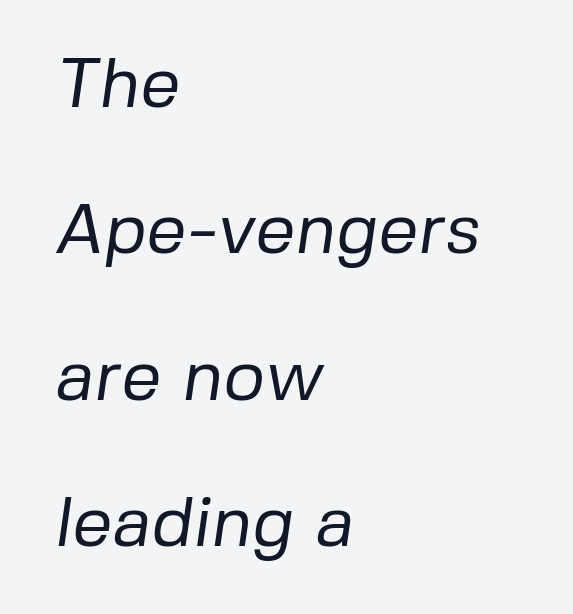
Q: Is the text bold? A: No.
Q: Is the typeface a serif or a sans-serif typeface? A: Sans-serif.
Q: Is the text underlined? A: No.
Q: How is the paragraph aligned? A: Left-aligned.
Q: Is the spacing between letters normal or unusually wide? A: Normal.
Q: Is the spacing between lines tight, normal or loose? A: Loose.
Q: Width (condensed, normal, or wide)? A: Normal.
Q: Stroke contrast? A: Low.
Q: x-height? A: Medium.
Q: Monospaced? A: No.
